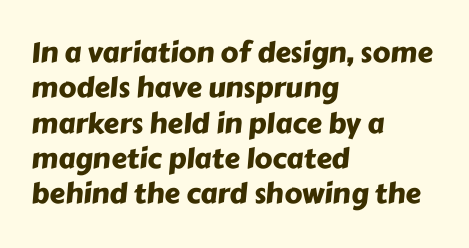
The characters display no serif detailing; their extremities are plain. The gap between lines stays unmarked. Is the letter spacing exaggerated? No — it looks like the ordinary default. Students, observe: this is what conventionally led text looks like. Think of a printed novel: that variable character pitch is what you see here. One-word summary of the alignment: left.
